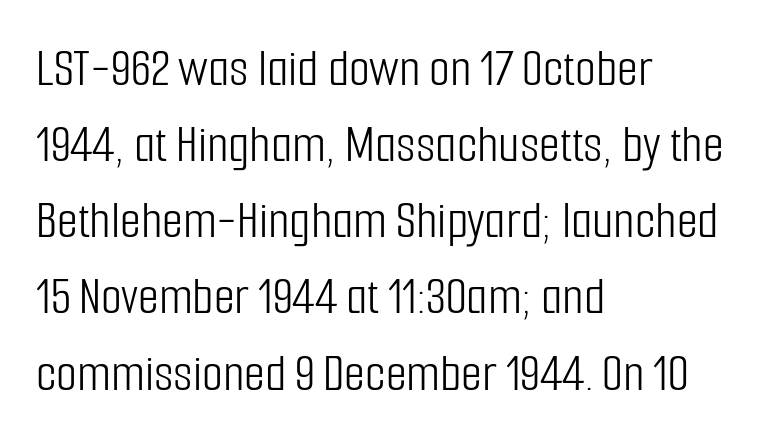
Q: Is the text bold? A: No.
Q: Is the text italic (slanted)? A: No, it is upright.
Q: Is the typeface a serif or a sans-serif typeface? A: Sans-serif.
Q: Is the text underlined? A: No.
Q: How is the paragraph aligned? A: Left-aligned.
Q: Is the spacing between letters normal or unusually wide? A: Normal.
Q: Is the spacing between lines tight, normal or loose? A: Normal.
Q: Width (condensed, normal, or wide)? A: Condensed.
Q: Stroke contrast? A: Low.
Q: x-height? A: Medium.
Q: Monospaced? A: No.
